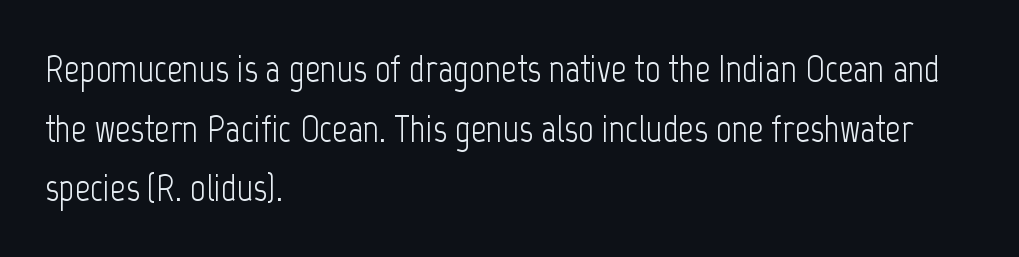
{"serif": "no", "italic": "no", "bold": "no", "weight": "light", "width": "condensed", "stroke_contrast": "low", "x_height": "medium", "monospaced": "no", "underline": "no", "align": "left", "line_spacing": "normal", "line_spacing_ratio": 1.57, "letter_spacing": "normal", "letter_spacing_em": 0.0, "glyph_px": 38}
